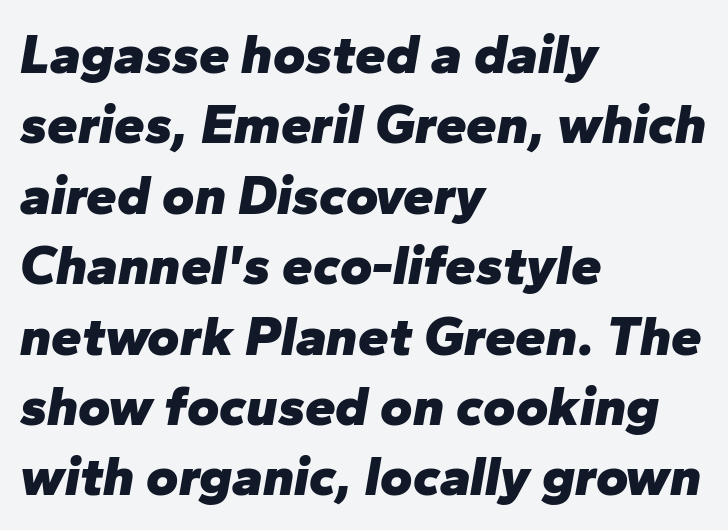
The image shows 55 px heavy type, italic (leaning right); set left-aligned, normal line spacing (1.28x), normal letter spacing, not underlined; low stroke contrast and a medium x-height.
